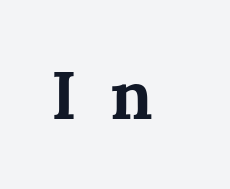
Designer's note — italics off, roman on. Emphasis by weight is at full strength: bold. In terms of letterform style, serifs are clearly present. Anything drawn beneath the words? Only blank space. A typesetter would call this proportional, since set widths differ per character. This sample uses expanded letter spacing, leaving extra air between glyphs.
